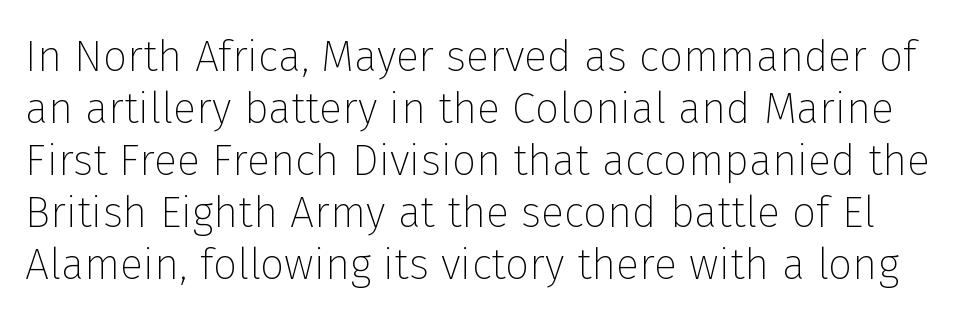
The image shows 43 px thin sans-serif type, upright; set line spacing 1.21x, normal letter spacing, not underlined; low stroke contrast and a medium x-height.
